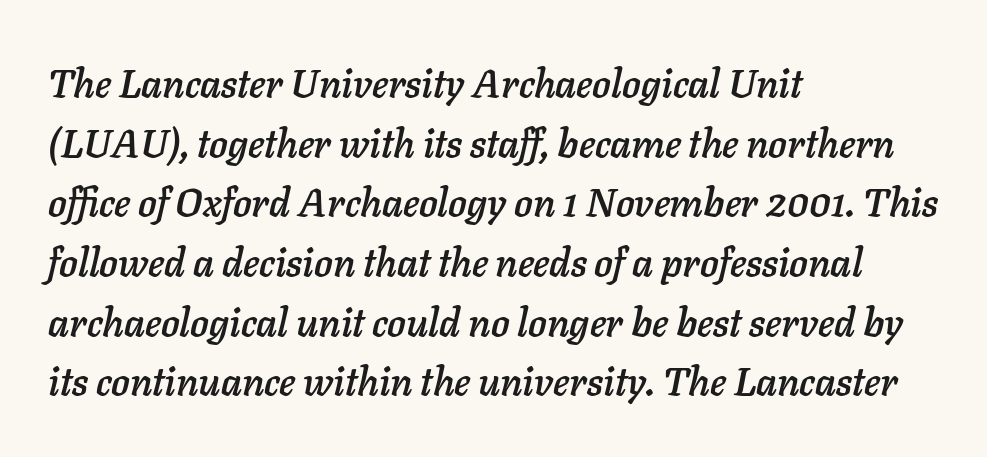
The image shows 39 px text type, italic (leaning right); set left-aligned, normal line spacing (1.53x), normal letter spacing, not underlined; low stroke contrast and a medium x-height.
